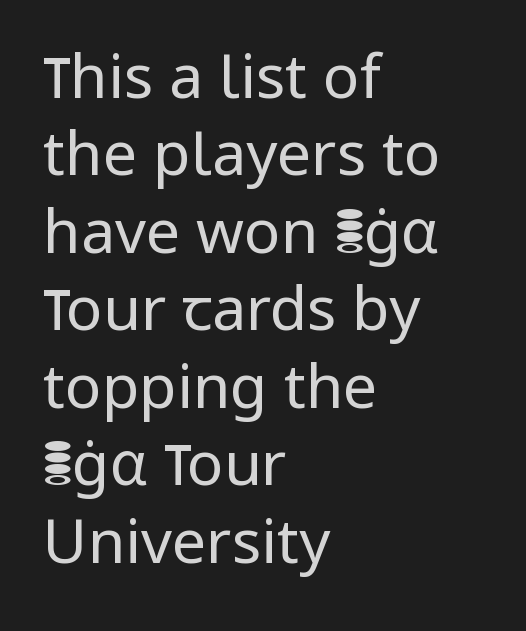
Q: Is the text bold? A: No.
Q: Is the text italic (slanted)? A: No, it is upright.
Q: Is the typeface a serif or a sans-serif typeface? A: Sans-serif.
Q: Is the text underlined? A: No.
Q: How is the paragraph aligned? A: Left-aligned.
Q: Is the spacing between letters normal or unusually wide? A: Normal.
Q: Is the spacing between lines tight, normal or loose? A: Normal.
Q: Width (condensed, normal, or wide)? A: Normal.
Q: Stroke contrast? A: Low.
Q: x-height? A: Medium.
Q: Monospaced? A: No.
